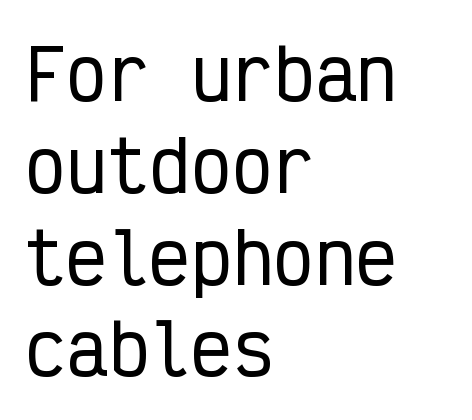
{"serif": "no", "italic": "no", "width": "condensed", "stroke_contrast": "low", "x_height": "medium", "monospaced": "yes", "underline": "no", "align": "left", "line_spacing": "normal", "line_spacing_ratio": 1.33, "letter_spacing": "normal", "letter_spacing_em": 0.0, "glyph_px": 69}
